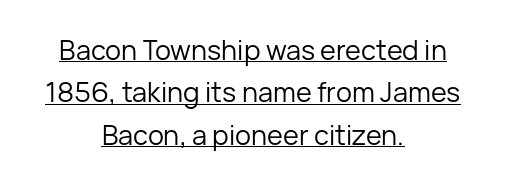
{"italic": "no", "bold": "no", "underline": "yes", "align": "center", "line_spacing": "normal", "line_spacing_ratio": 1.57, "letter_spacing": "normal", "letter_spacing_em": 0.0, "glyph_px": 27}
